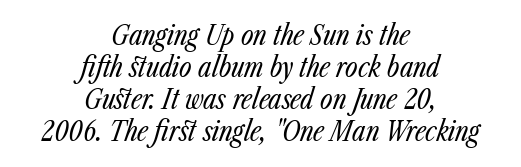
The image shows 27 px text type, italic (leaning right); set centered, line spacing 1.18x, normal letter spacing, not underlined.
